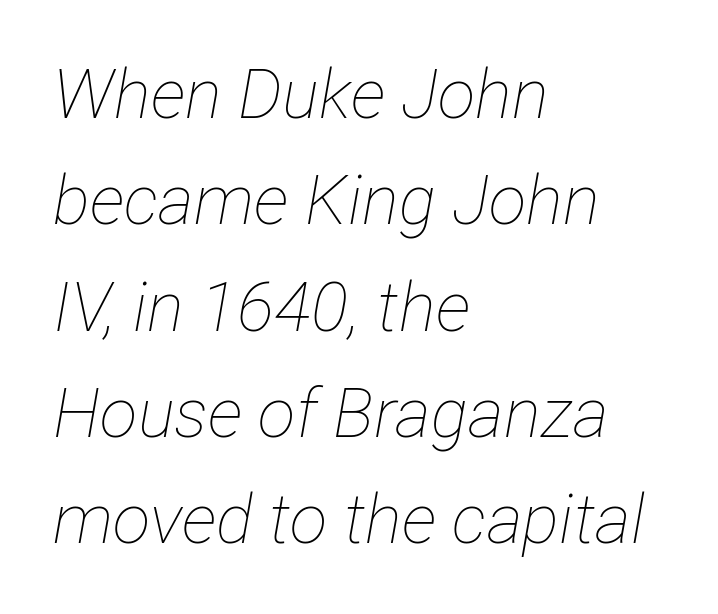
Q: Is the text bold? A: No.
Q: Is the text italic (slanted)? A: Yes, it leans right by about 12 degrees.
Q: Is the text underlined? A: No.
Q: How is the paragraph aligned? A: Left-aligned.
Q: Is the spacing between letters normal or unusually wide? A: Normal.
Q: Is the spacing between lines tight, normal or loose? A: Normal.
Q: Width (condensed, normal, or wide)? A: Condensed.
Q: Stroke contrast? A: Low.
Q: x-height? A: Medium.
Q: Monospaced? A: No.
